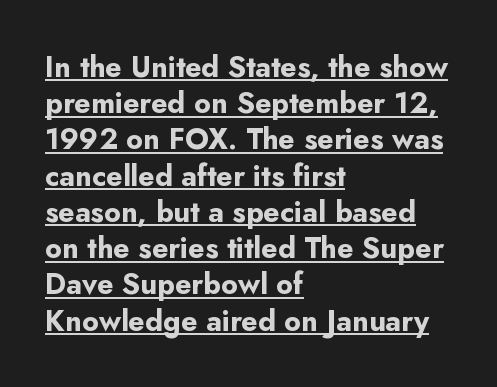
The image shows 29 px bold sans-serif type, upright; set left-aligned, normal line spacing (1.25x), normal letter spacing, underlined; low stroke contrast and a small x-height.
